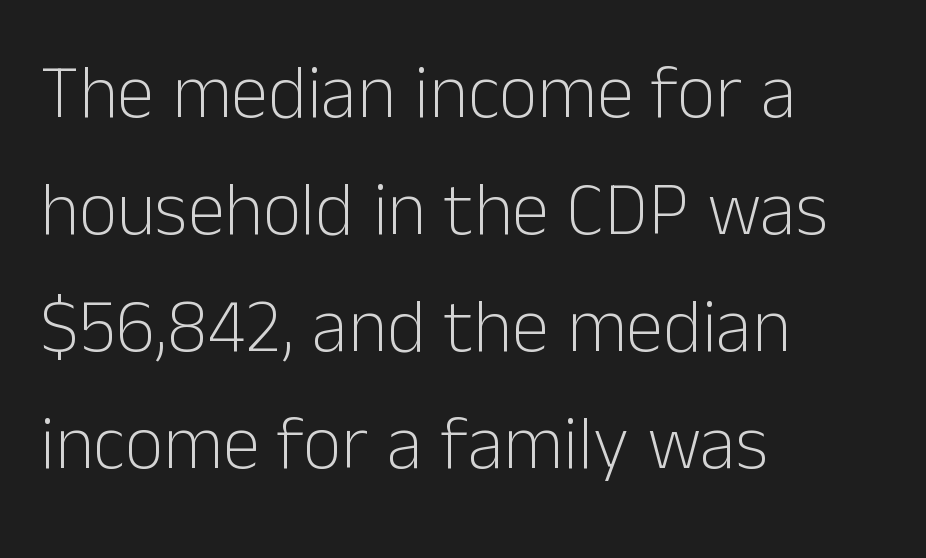
{"serif": "no", "italic": "no", "bold": "no", "weight": "light", "width": "normal", "stroke_contrast": "low", "x_height": "medium", "monospaced": "no", "underline": "no", "align": "left", "line_spacing": "normal", "line_spacing_ratio": 1.56, "letter_spacing": "normal", "letter_spacing_em": 0.0, "glyph_px": 75}
